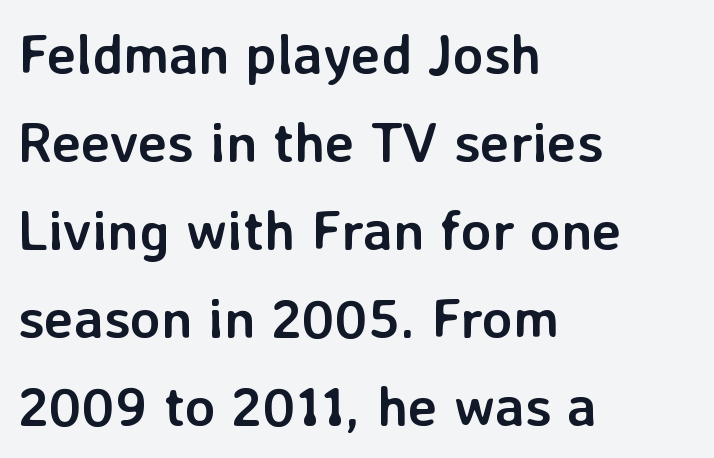
The image shows 56 px semibold sans-serif type, upright; set left-aligned, normal line spacing (1.57x), normal letter spacing, not underlined; low stroke contrast and a medium x-height.
